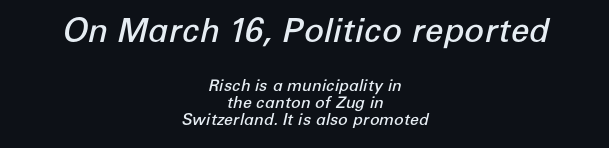
The image shows 33 px semibold type, italic (leaning right); set centered, tight line spacing (1.06x), normal letter spacing, not underlined; the first (top) block is 2.06x larger; low stroke contrast and a medium x-height.
